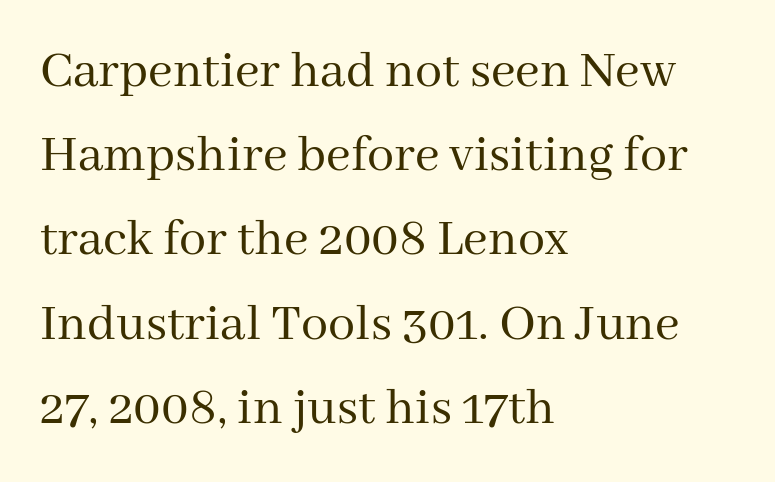
{"serif": "yes", "italic": "no", "bold": "no", "weight": "regular", "width": "normal", "stroke_contrast": "medium", "x_height": "medium", "monospaced": "no", "underline": "no", "align": "left", "line_spacing": "normal", "line_spacing_ratio": 1.56, "letter_spacing": "normal", "letter_spacing_em": 0.0, "glyph_px": 54}
